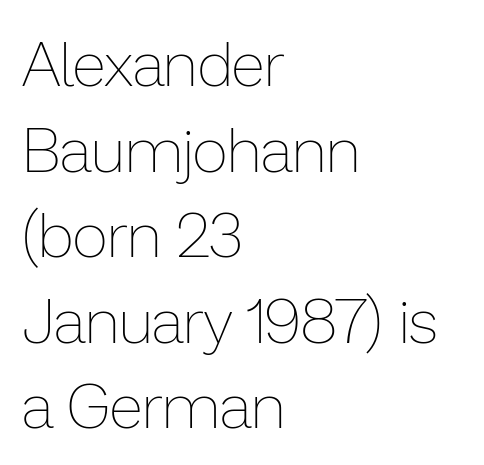
Q: Is the text bold? A: No.
Q: Is the text italic (slanted)? A: No, it is upright.
Q: Is the text underlined? A: No.
Q: How is the paragraph aligned? A: Left-aligned.
Q: Is the spacing between letters normal or unusually wide? A: Normal.
Q: Is the spacing between lines tight, normal or loose? A: Normal.
Q: Width (condensed, normal, or wide)? A: Normal.
Q: Stroke contrast? A: Low.
Q: x-height? A: Medium.
Q: Monospaced? A: No.
